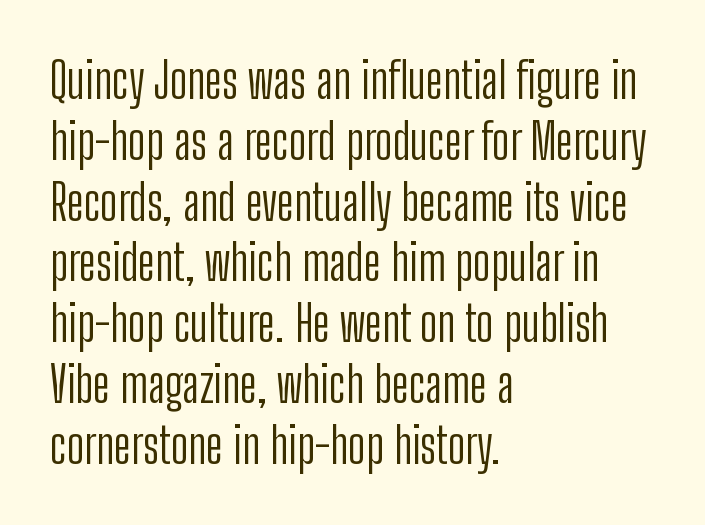
Q: Is the text bold? A: No.
Q: Is the text italic (slanted)? A: No, it is upright.
Q: Is the typeface a serif or a sans-serif typeface? A: Sans-serif.
Q: Is the text underlined? A: No.
Q: How is the paragraph aligned? A: Left-aligned.
Q: Is the spacing between letters normal or unusually wide? A: Normal.
Q: Width (condensed, normal, or wide)? A: Condensed.
Q: Stroke contrast? A: Low.
Q: x-height? A: Medium.
Q: Monospaced? A: No.
